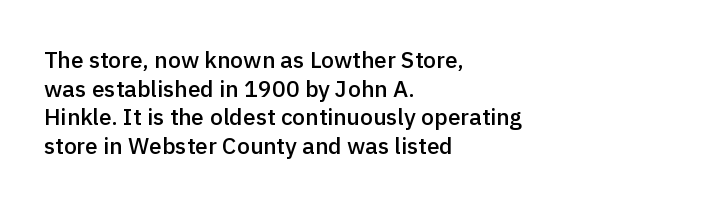
The image shows 23 px text type, upright; set left-aligned, line spacing 1.24x, normal letter spacing, not underlined.
